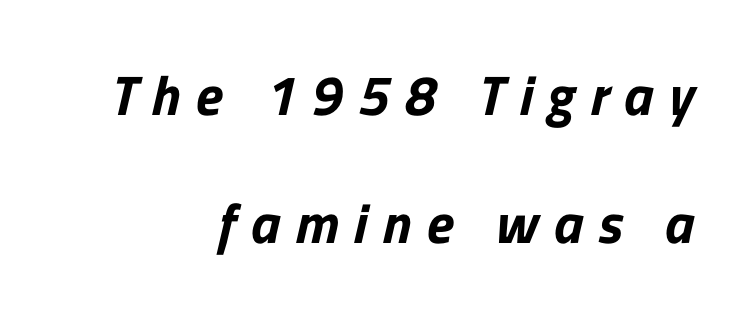
{"serif": "no", "width": "normal", "stroke_contrast": "low", "x_height": "medium", "monospaced": "no", "underline": "no", "align": "right", "line_spacing": "loose", "line_spacing_ratio": 2.28, "letter_spacing": "wide", "letter_spacing_em": 0.27, "glyph_px": 56}
